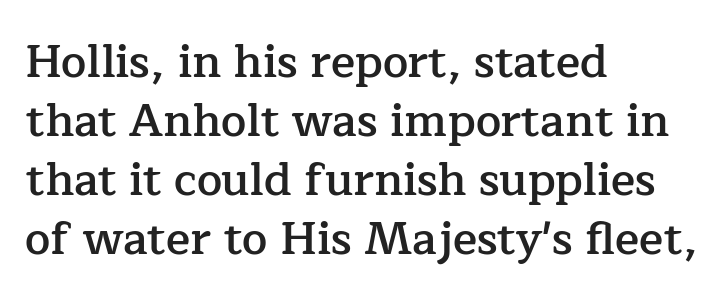
Q: Is the text bold? A: Semi-bold.
Q: Is the text italic (slanted)? A: No, it is upright.
Q: Is the typeface a serif or a sans-serif typeface? A: Serif.
Q: Is the text underlined? A: No.
Q: How is the paragraph aligned? A: Left-aligned.
Q: Is the spacing between letters normal or unusually wide? A: Normal.
Q: Is the spacing between lines tight, normal or loose? A: Normal.
Q: Width (condensed, normal, or wide)? A: Normal.
Q: Stroke contrast? A: Low.
Q: x-height? A: Medium.
Q: Monospaced? A: No.
